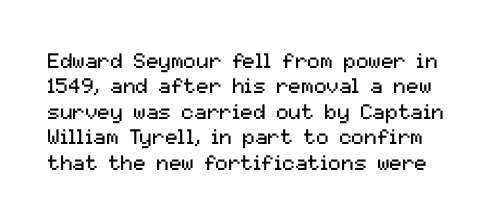
The image shows 21 px text type, upright; set line spacing 1.21x, normal letter spacing, not underlined.
